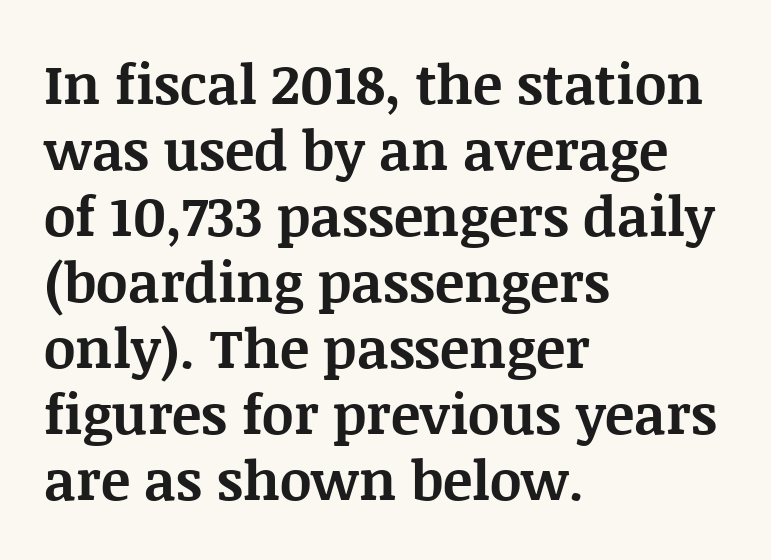
{"serif": "yes", "italic": "no", "bold": "yes", "weight": "bold", "width": "normal", "stroke_contrast": "medium", "x_height": "large", "monospaced": "no", "underline": "no", "align": "left", "line_spacing_ratio": 1.2, "letter_spacing": "normal", "letter_spacing_em": 0.0, "glyph_px": 55}
